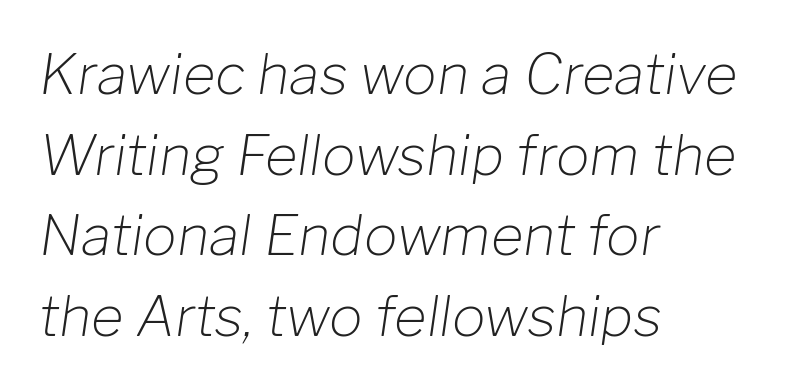
The image shows 56 px light type, italic (leaning right); set left-aligned, normal line spacing (1.44x), normal letter spacing, not underlined; low stroke contrast and a medium x-height.
